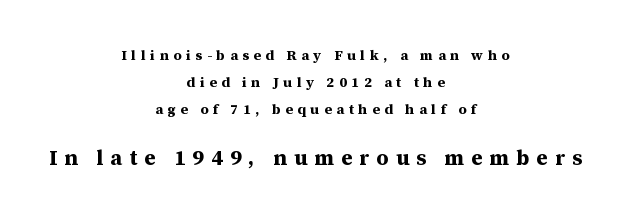
The image shows 21 px bold type, upright; set centered, loose line spacing (1.94x), unusually wide letter spacing (+0.33 em), not underlined; the second (bottom) block is 1.5x larger.
